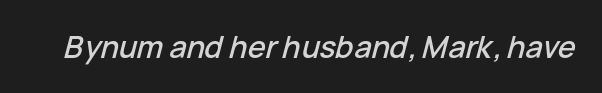
The image shows 30 px text type, italic (leaning right); set normal letter spacing, not underlined; low stroke contrast and a medium x-height.
